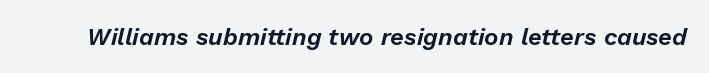
Q: Is the text italic (slanted)? A: Yes, it leans right by about 13 degrees.
Q: Is the text underlined? A: No.
Q: Is the spacing between letters normal or unusually wide? A: Normal.
